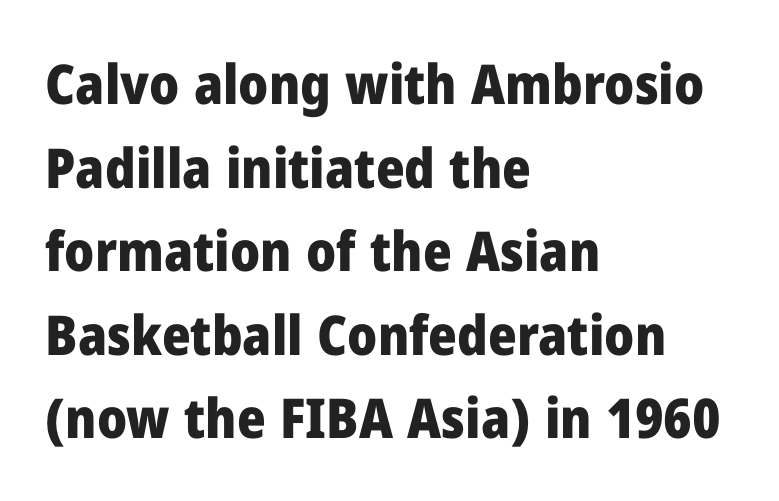
These lines are rendered in a variable-pitch font. Nothing unusual about the tracking: characters are spaced as the font intends. This sample uses a sans-serif face. The foot of each line stays bare and open. Horizontal bands of white between lines are of average thickness.
